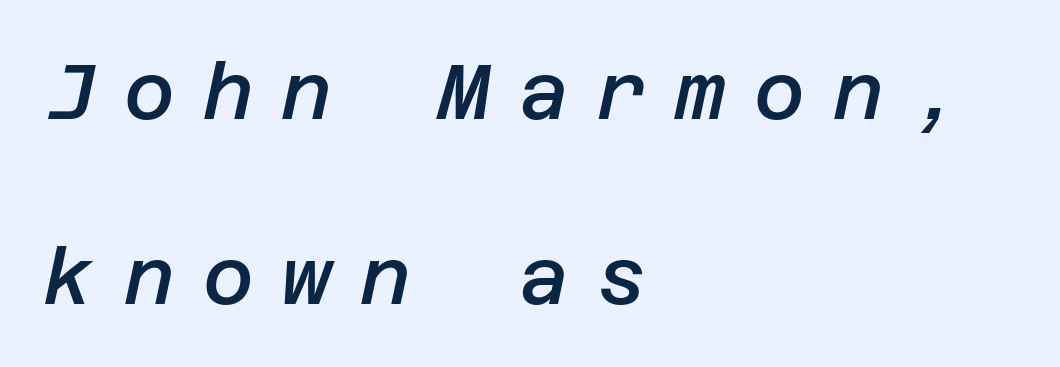
The specimen reads as italic at a glance. Set as a demibold, roughly 600 on the weight scale. The lines are quadded left. Notice the wide empty band between every row — that's loose leading.
